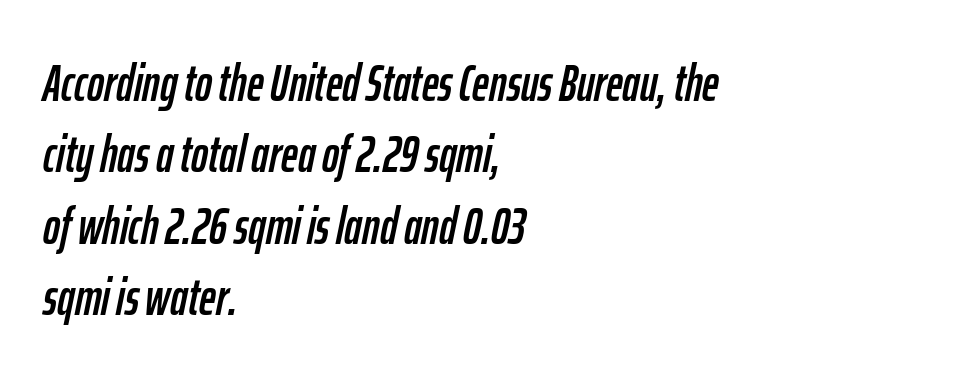
{"italic": "yes", "lean": "right", "slant_degrees": 12, "width": "condensed", "stroke_contrast": "low", "x_height": "medium", "monospaced": "no", "underline": "no", "align": "left", "line_spacing": "normal", "line_spacing_ratio": 1.4, "letter_spacing": "normal", "letter_spacing_em": 0.0, "glyph_px": 51}
